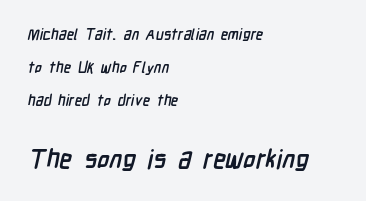
You could fit nearly another row in the gap between these rows. Strong, thick strokes mark this as bold type. Does extra space separate the letters? No, they use regular spacing. Layout note: lines flush left.
